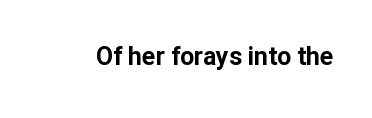
Underlining? Definitely not there. Strong, thick strokes mark this as bold type. This sample uses an upright cut, with every glyph sitting square on the baseline. A typesetter would call this zero additional tracking.
